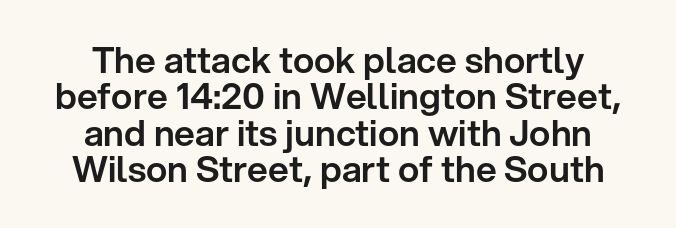
Q: Is the text italic (slanted)? A: No, it is upright.
Q: Is the typeface a serif or a sans-serif typeface? A: Sans-serif.
Q: Is the text underlined? A: No.
Q: How is the paragraph aligned? A: Centered.
Q: Is the spacing between letters normal or unusually wide? A: Normal.
Q: Is the spacing between lines tight, normal or loose? A: Tight.
Q: Width (condensed, normal, or wide)? A: Normal.
Q: Stroke contrast? A: Low.
Q: x-height? A: Medium.
Q: Monospaced? A: No.
